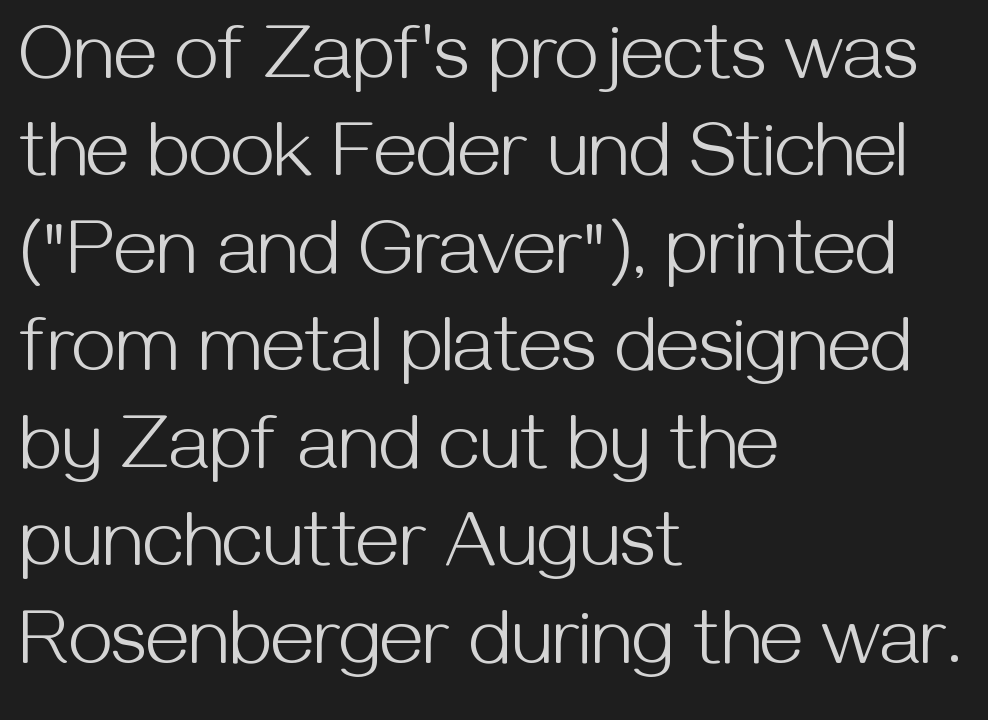
Italic: no, the glyphs are upright roman. The zone under the glyphs is completely vacant. You could not count columns in this text — the font is proportionally spaced. Each letter's strokes conclude bluntly, with no projecting serifs. Evenly set lines give the paragraph a standard silhouette.
